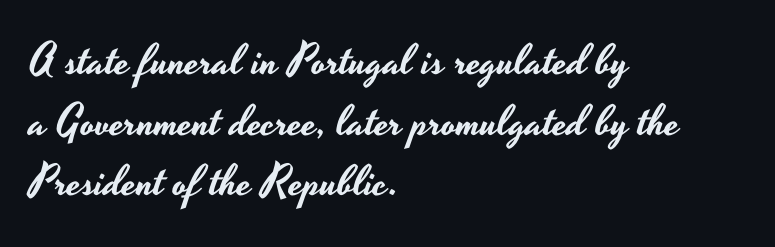
The image shows 43 px wide sans-serif type; set left-aligned, normal line spacing (1.41x), normal letter spacing, not underlined; low stroke contrast and a small x-height.
